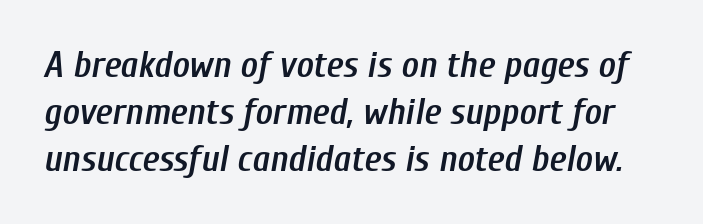
{"italic": "yes", "lean": "right", "slant_degrees": 10, "bold": "semi", "weight": "semibold", "width": "condensed", "stroke_contrast": "low", "x_height": "medium", "monospaced": "no", "underline": "no", "line_spacing": "normal", "line_spacing_ratio": 1.27, "letter_spacing": "normal", "letter_spacing_em": 0.0, "glyph_px": 37}
